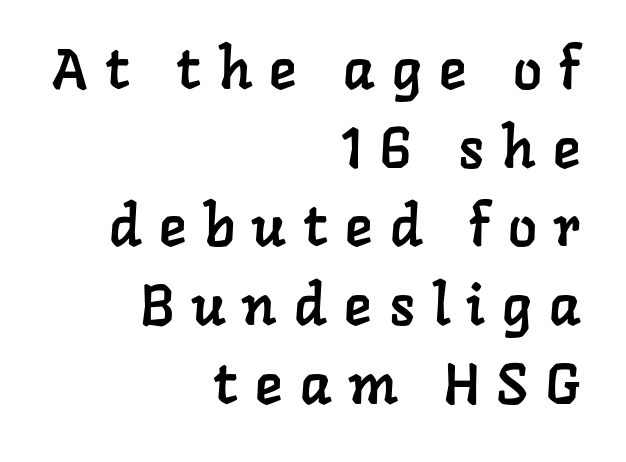
The letters are spread apart with noticeably loose tracking. Compared with a flush-left layout, this one pins lines to the opposite, right side. This sample has the flowing, uneven cadence of proportional lettering. The typeface chosen for these lines features serifs. The designer left line spacing at the default.
